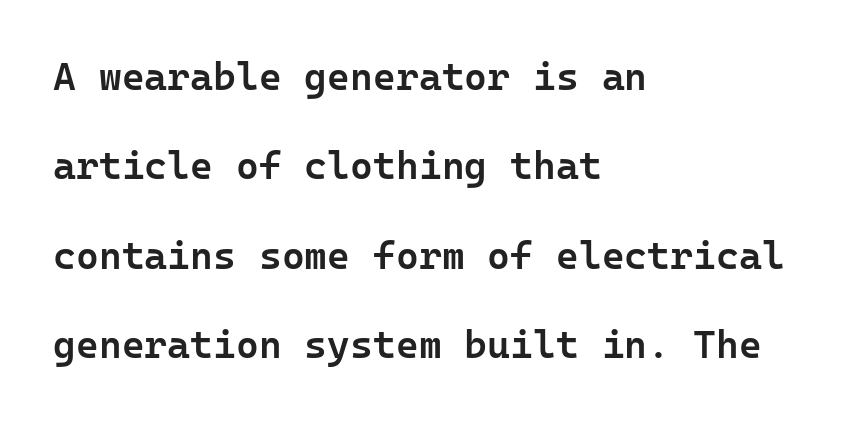
Q: Is the text bold? A: Semi-bold.
Q: Is the text italic (slanted)? A: No, it is upright.
Q: Is the typeface a serif or a sans-serif typeface? A: Sans-serif.
Q: Is the text underlined? A: No.
Q: How is the paragraph aligned? A: Left-aligned.
Q: Is the spacing between letters normal or unusually wide? A: Normal.
Q: Is the spacing between lines tight, normal or loose? A: Loose.
Q: Width (condensed, normal, or wide)? A: Normal.
Q: Stroke contrast? A: Low.
Q: x-height? A: Medium.
